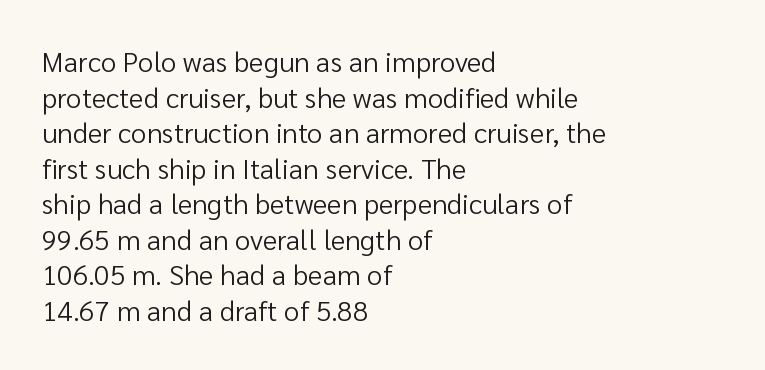
Q: Is the text bold? A: No.
Q: Is the text italic (slanted)? A: No, it is upright.
Q: Is the typeface a serif or a sans-serif typeface? A: Sans-serif.
Q: Is the text underlined? A: No.
Q: How is the paragraph aligned? A: Left-aligned.
Q: Is the spacing between letters normal or unusually wide? A: Normal.
Q: Is the spacing between lines tight, normal or loose? A: Normal.
Q: Width (condensed, normal, or wide)? A: Normal.
Q: Stroke contrast? A: Low.
Q: x-height? A: Medium.
Q: Monospaced? A: No.
